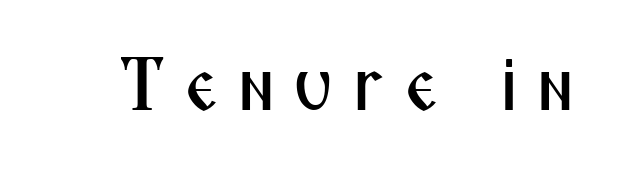
Check the space under the baseline: it is left empty. The face used here is a sans, in the tradition of grotesques and geometrics. Inter-character spacing is expanded well beyond the font's built-in metrics. Note the varied advance widths — an 'i' is clearly narrower than an 'm'. Nope, not italic — everything's standing straight.
